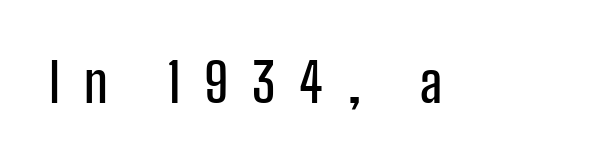
Q: Is the text italic (slanted)? A: No, it is upright.
Q: Is the typeface a serif or a sans-serif typeface? A: Sans-serif.
Q: Is the text underlined? A: No.
Q: Is the spacing between letters normal or unusually wide? A: Unusually wide.
Q: Width (condensed, normal, or wide)? A: Condensed.
Q: Stroke contrast? A: Low.
Q: x-height? A: Medium.
Q: Monospaced? A: No.
